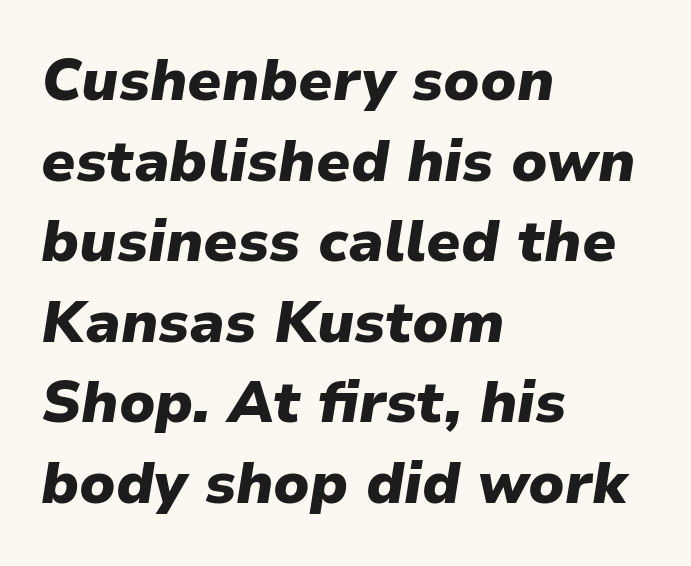
{"italic": "yes", "lean": "right", "slant_degrees": 9, "bold": "yes", "weight": "heavy", "width": "normal", "stroke_contrast": "low", "x_height": "medium", "monospaced": "no", "underline": "no", "align": "left", "line_spacing": "normal", "line_spacing_ratio": 1.39, "letter_spacing": "normal", "letter_spacing_em": 0.0, "glyph_px": 58}
